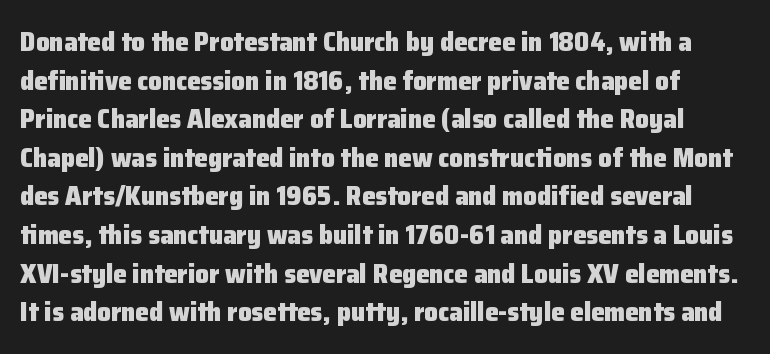
The specimen omits any rule beneath the text block's lines. What weight is shown? A full bold with thick strokes. Nope, not italic — everything's standing straight. Students, observe: this is what conventionally led text looks like.
